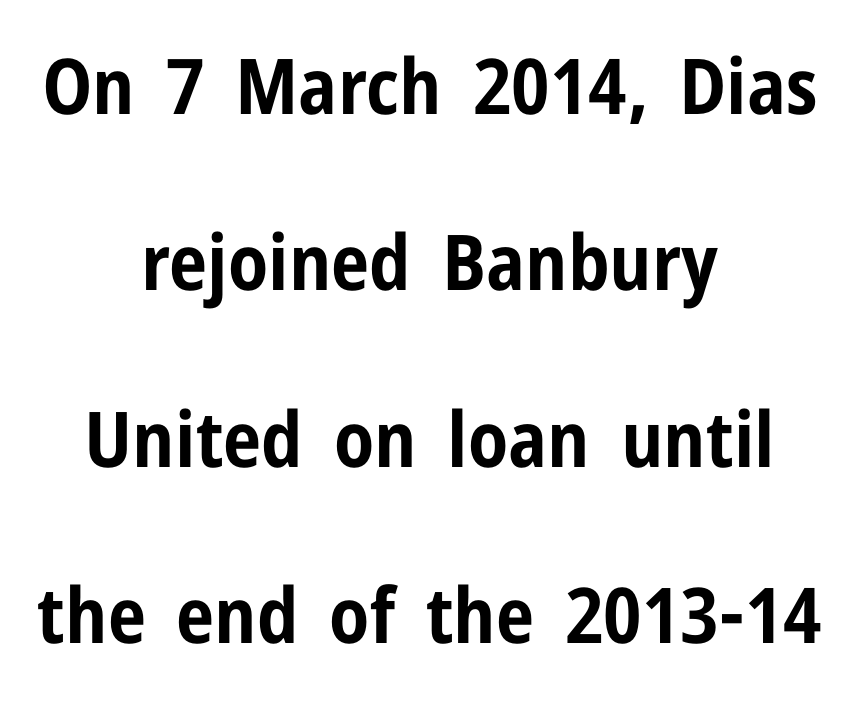
You could fit nearly another row in the gap between these rows. When letters stand straight like this, we call the style roman or upright. Character widths vary here, with narrow letters taking less room than wide ones. The foot of each line stays bare and open. Here the glyphs are tracked normally, forming tight word shapes.
